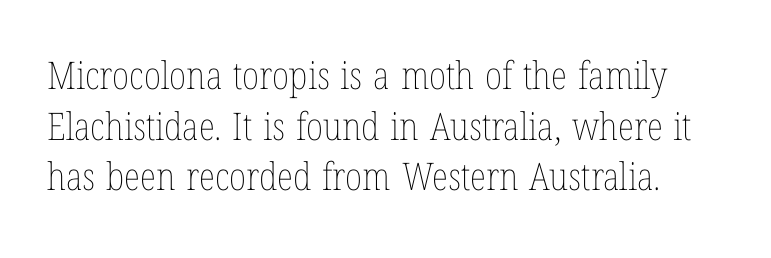
{"italic": "no", "bold": "no", "weight": "thin", "width": "condensed", "stroke_contrast": "low", "x_height": "medium", "monospaced": "no", "underline": "no", "line_spacing": "normal", "line_spacing_ratio": 1.33, "letter_spacing": "normal", "letter_spacing_em": 0.0, "glyph_px": 38}
